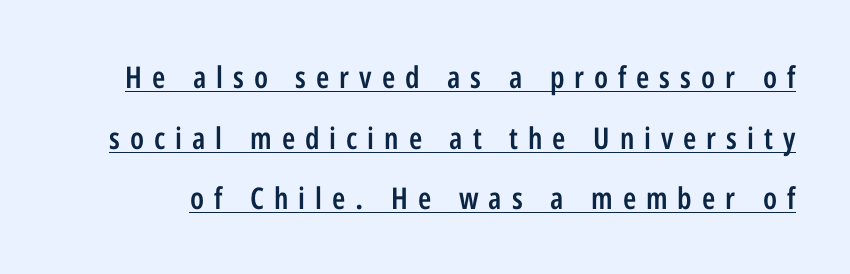
Q: Is the text bold? A: Semi-bold.
Q: Is the text italic (slanted)? A: No, it is upright.
Q: Is the typeface a serif or a sans-serif typeface? A: Sans-serif.
Q: Is the text underlined? A: Yes.
Q: Is the spacing between letters normal or unusually wide? A: Unusually wide.
Q: Is the spacing between lines tight, normal or loose? A: Loose.
Q: Width (condensed, normal, or wide)? A: Condensed.
Q: Stroke contrast? A: Low.
Q: x-height? A: Medium.
Q: Monospaced? A: No.
